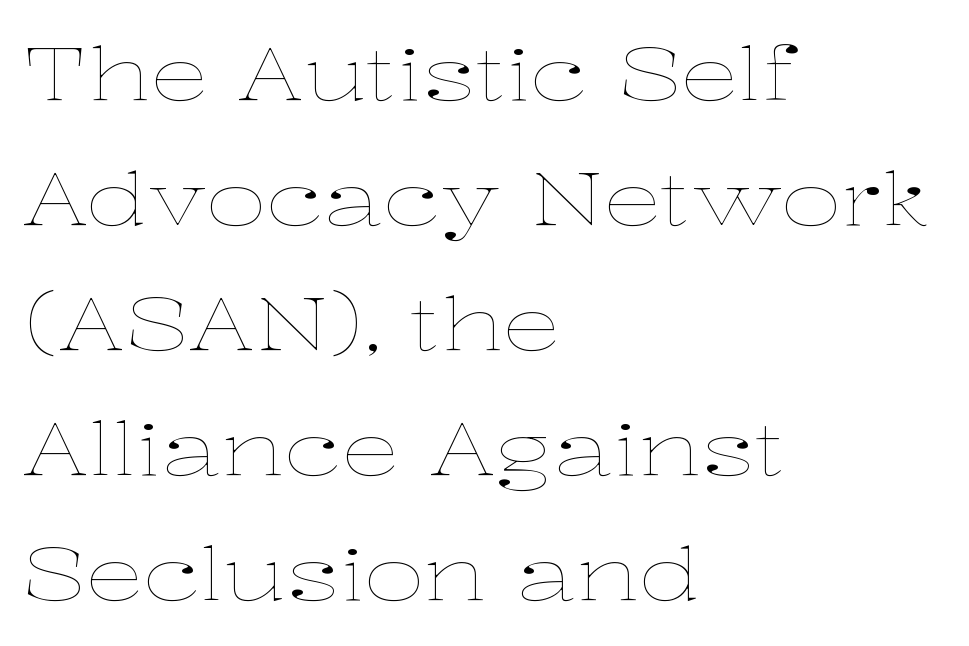
Standard letterfit; no display-style spreading of the glyphs. No heavy texture on the line: the type isn't bold. Teacher's note: observe the even left margin — that is flush-left alignment. Does the leading feel generous? No, just average. Here the designer chose a conventional face with non-uniform glyph widths. Nope, not italic — everything's standing straight.
